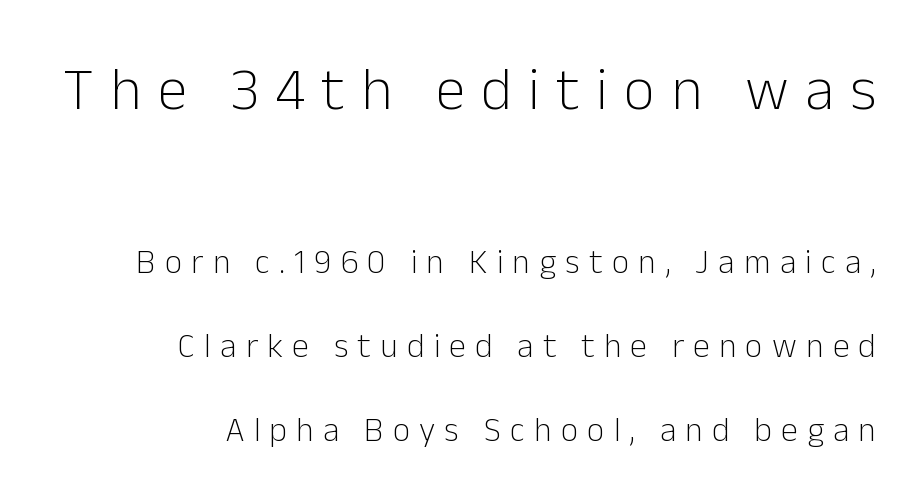
The image shows 60 px light sans-serif type, upright; set right-aligned, loose line spacing (2.47x), unusually wide letter spacing (+0.27 em), not underlined; the first (top) block is 1.76x larger; low stroke contrast and a medium x-height.
